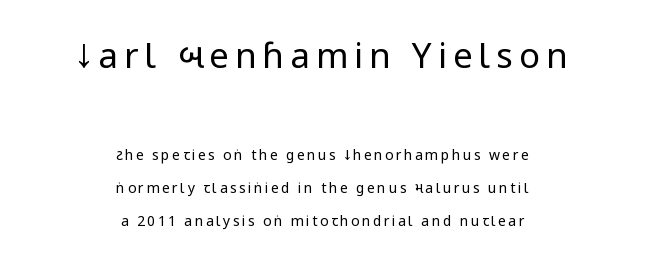
Of the two passages, the one on top uses the larger point size. The gap between lines stays unmarked. What's the leading like? Stretched, with rows far apart. Varying glyph widths throughout — classic text-font behaviour. Unbolded letterforms with no extra heft.
